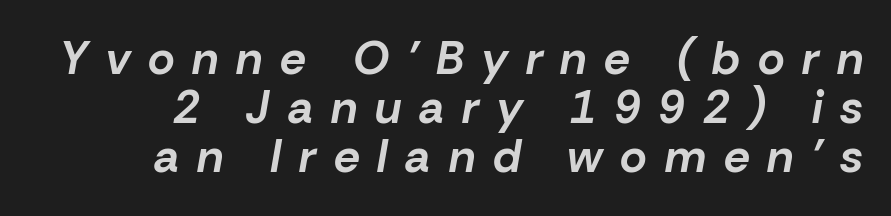
The image shows 46 px bold type, italic (leaning right); set right-aligned, tight line spacing (1.07x), unusually wide letter spacing (+0.39 em), not underlined; low stroke contrast and a medium x-height.
